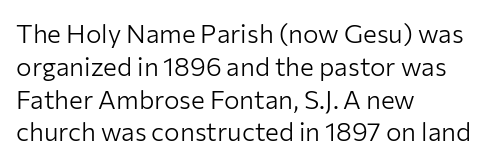
The image shows 26 px text type, upright; set left-aligned, normal line spacing (1.26x), normal letter spacing, not underlined.
